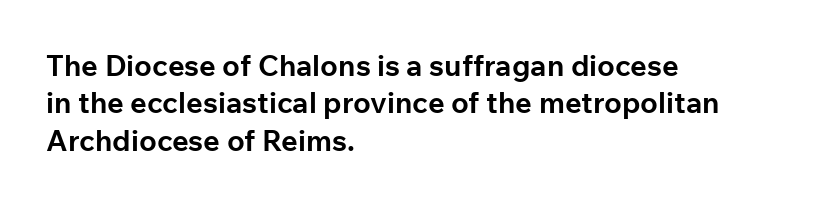
Reading down the block, your eye returns to a fixed left position each line. Vertically, the passage feels balanced, rows spaced as you'd expect. Character widths vary here, with narrow letters taking less room than wide ones. These lines keep a tight, regular rhythm from letter to letter. The typeface chosen for these lines omits serifs. Decoration check: the copy has no underline.
